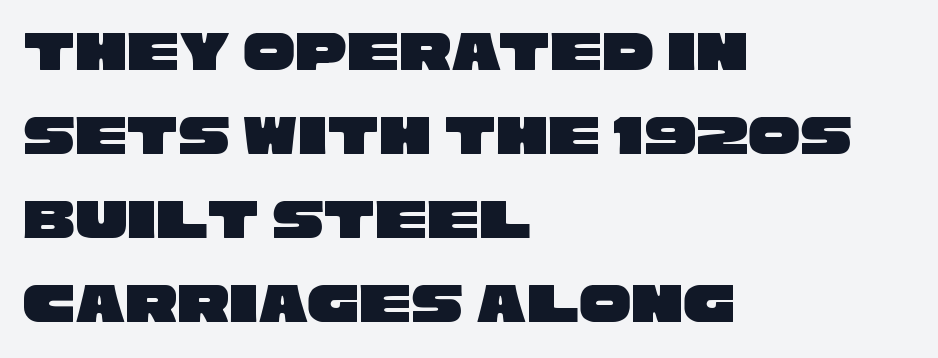
You can tell from the bare stems that sans-serif type was used. Each letter keeps its own natural width here, so spacing adapts to shape. This sample uses plain, unmodified letter spacing. Short and long lines alike share a common starting point at left.
